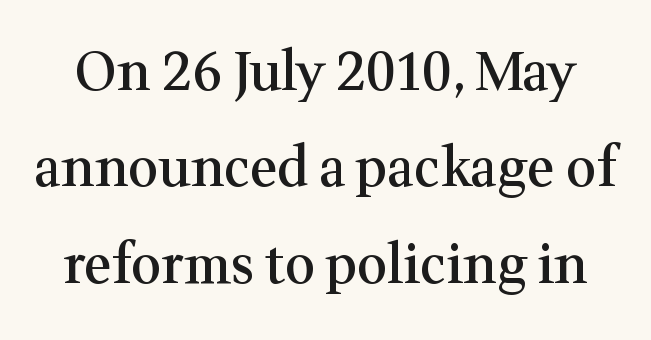
This sample has the flowing, uneven cadence of proportional lettering. The rendering uses a semibold face; strokes are thickened but not to full bold. The line texture is even and compact thanks to regular tracking. The gap between lines stays unmarked.
